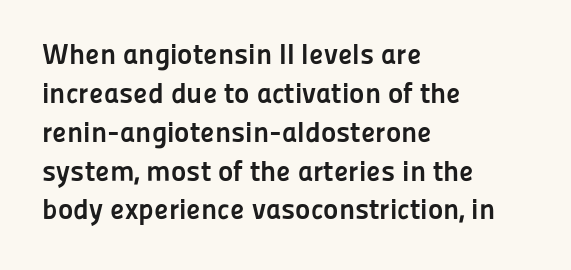
{"serif": "no", "italic": "no", "bold": "yes", "weight": "semibold", "width": "normal", "stroke_contrast": "low", "x_height": "medium", "monospaced": "no", "underline": "no", "align": "left", "line_spacing": "normal", "line_spacing_ratio": 1.34, "letter_spacing": "normal", "letter_spacing_em": 0.0, "glyph_px": 29}
